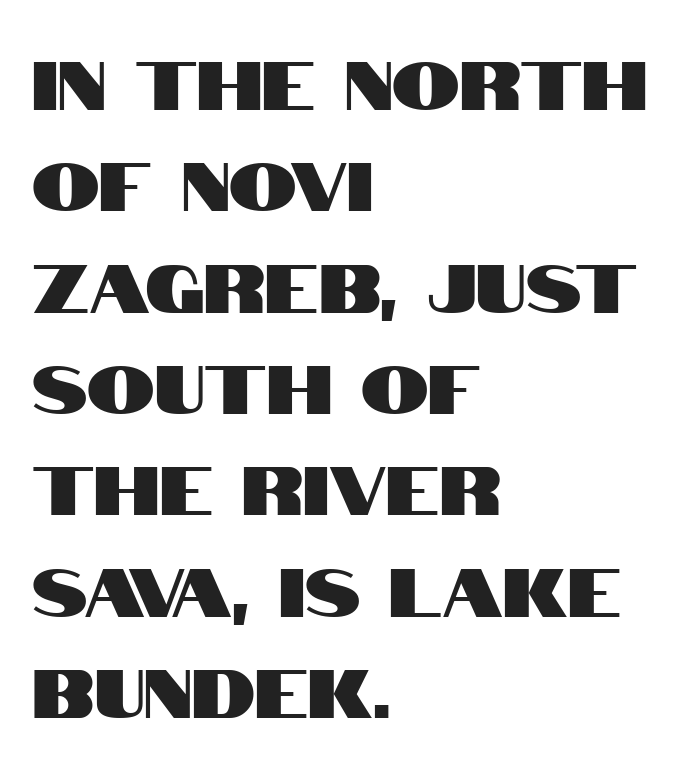
Q: Is the text italic (slanted)? A: No, it is upright.
Q: Is the typeface a serif or a sans-serif typeface? A: Sans-serif.
Q: Is the text underlined? A: No.
Q: How is the paragraph aligned? A: Left-aligned.
Q: Is the spacing between letters normal or unusually wide? A: Normal.
Q: Is the spacing between lines tight, normal or loose? A: Normal.
Q: Width (condensed, normal, or wide)? A: Condensed.
Q: Stroke contrast? A: High.
Q: x-height? A: Large.
Q: Monospaced? A: No.
